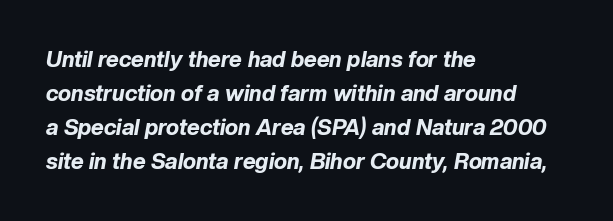
{"italic": "yes", "lean": "right", "slant_degrees": 10, "bold": "yes", "underline": "no", "align": "left", "line_spacing": "normal", "line_spacing_ratio": 1.54, "letter_spacing": "normal", "letter_spacing_em": 0.0, "glyph_px": 22}
